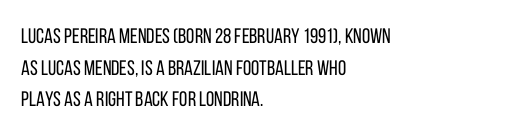
The image shows 21 px text type, upright; set left-aligned, normal line spacing (1.51x), normal letter spacing, not underlined.
